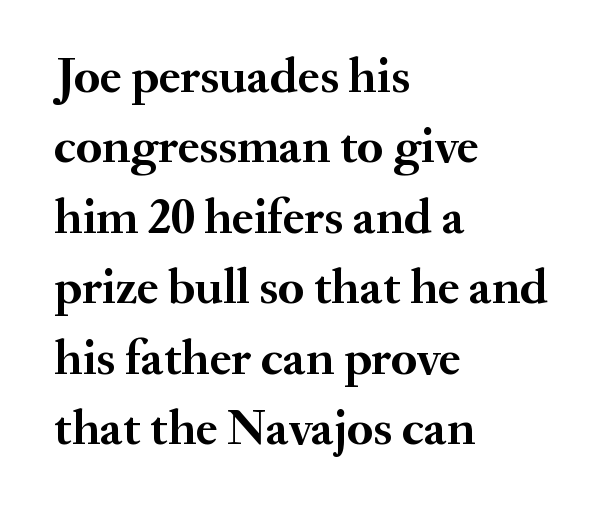
Q: Is the text bold? A: Yes.
Q: Is the text italic (slanted)? A: No, it is upright.
Q: Is the typeface a serif or a sans-serif typeface? A: Serif.
Q: Is the text underlined? A: No.
Q: How is the paragraph aligned? A: Left-aligned.
Q: Is the spacing between letters normal or unusually wide? A: Normal.
Q: Is the spacing between lines tight, normal or loose? A: Normal.
Q: Width (condensed, normal, or wide)? A: Normal.
Q: Stroke contrast? A: Medium.
Q: x-height? A: Small.
Q: Monospaced? A: No.
